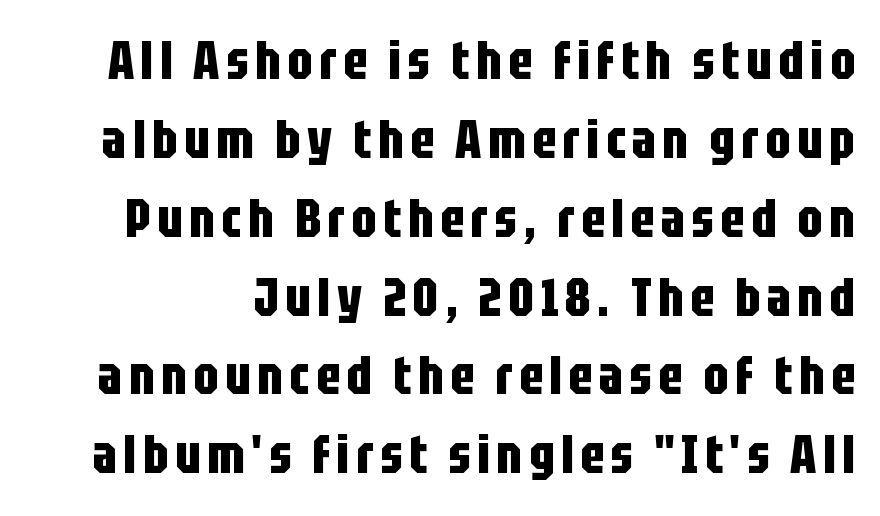
{"serif": "no", "italic": "no", "bold": "yes", "weight": "bold", "width": "condensed", "stroke_contrast": "low", "x_height": "large", "monospaced": "no", "underline": "no", "line_spacing": "normal", "line_spacing_ratio": 1.46, "glyph_px": 54}
